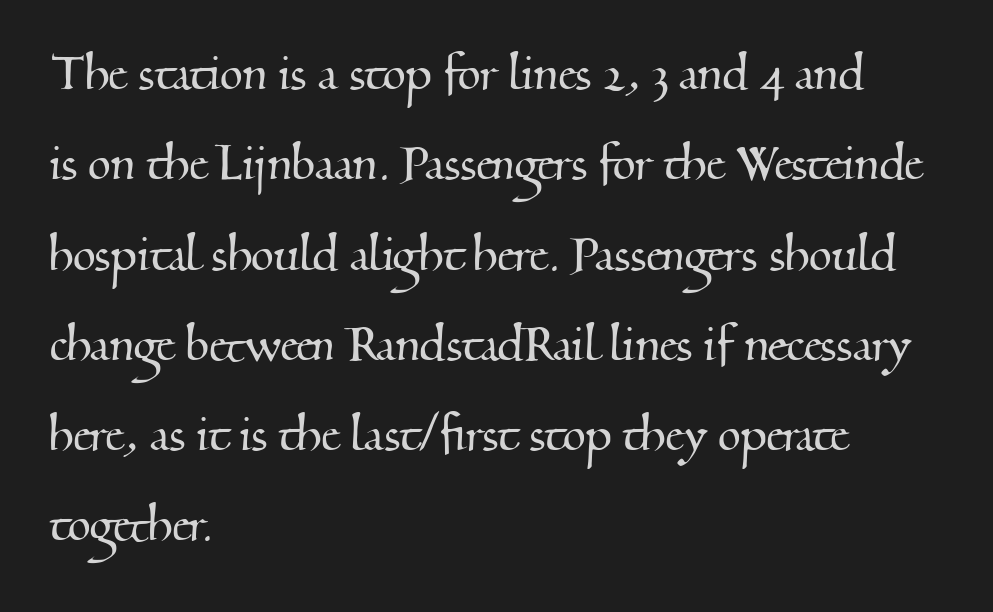
Underline: absent. This rendering uses left alignment, leaving the right contour irregular. Vertically, the passage feels balanced, rows spaced as you'd expect. Looks like regular typesetting: each glyph gets only the width it needs. Standard letterfit; no display-style spreading of the glyphs.
